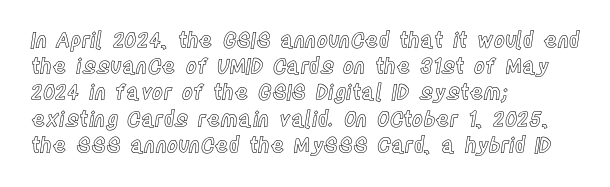
{"underline": "no", "align": "left", "line_spacing": "normal", "line_spacing_ratio": 1.25, "letter_spacing": "normal", "letter_spacing_em": 0.0, "glyph_px": 21}
